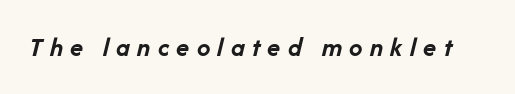
{"italic": "yes", "lean": "right", "slant_degrees": 14, "bold": "yes", "underline": "no", "letter_spacing": "wide", "letter_spacing_em": 0.27, "glyph_px": 27}
